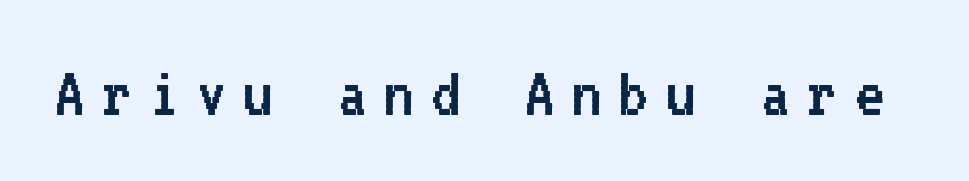
Note the uniform advance width — an 'i' takes as much space as an 'm'. No italicization has been applied; the sample stays upright. This rendering features lettering with no underline. Between one letter and the next there's a generous, obvious gap. Unbolded letterforms with no extra heft. Are there feet on the stems? There aren't — it's a sans.
